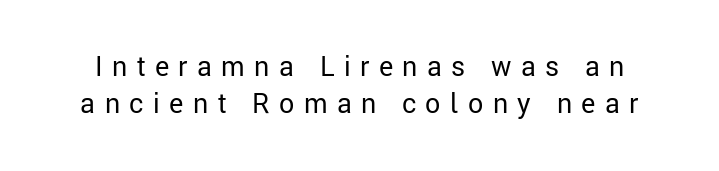
Q: Is the text bold? A: No.
Q: Is the text italic (slanted)? A: No, it is upright.
Q: Is the text underlined? A: No.
Q: Is the spacing between letters normal or unusually wide? A: Unusually wide.
Q: Is the spacing between lines tight, normal or loose? A: Normal.
